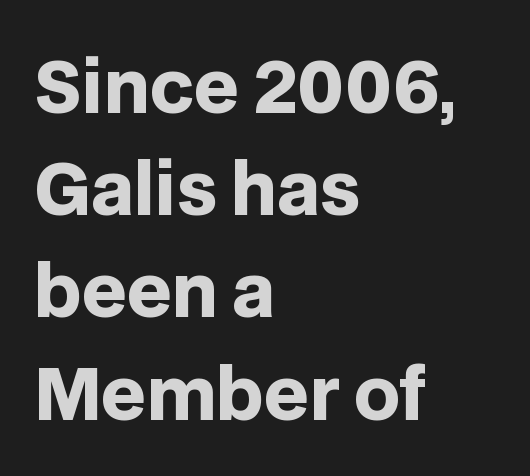
Q: Is the text bold? A: Yes.
Q: Is the text italic (slanted)? A: No, it is upright.
Q: Is the typeface a serif or a sans-serif typeface? A: Sans-serif.
Q: Is the text underlined? A: No.
Q: How is the paragraph aligned? A: Left-aligned.
Q: Is the spacing between letters normal or unusually wide? A: Normal.
Q: Is the spacing between lines tight, normal or loose? A: Normal.
Q: Width (condensed, normal, or wide)? A: Normal.
Q: Stroke contrast? A: Low.
Q: x-height? A: Large.
Q: Monospaced? A: No.
